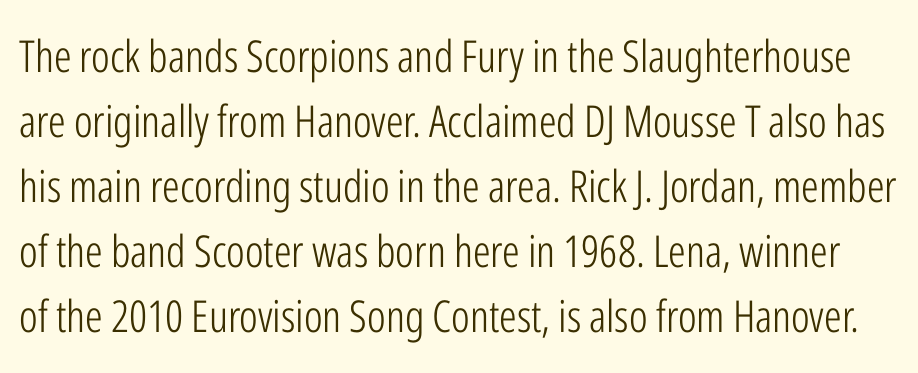
The image shows 44 px light, condensed sans-serif type, upright; set normal line spacing (1.48x), normal letter spacing, not underlined; low stroke contrast and a medium x-height.
